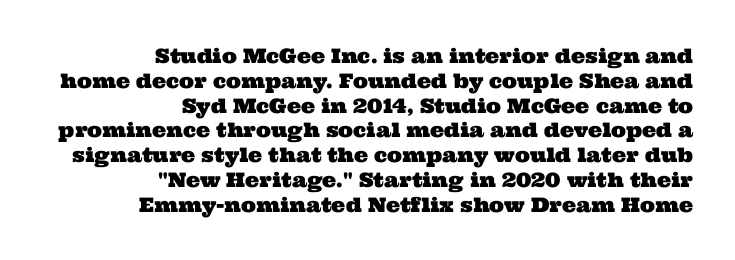
Q: Is the text underlined? A: No.
Q: How is the paragraph aligned? A: Right-aligned.
Q: Is the spacing between letters normal or unusually wide? A: Normal.
